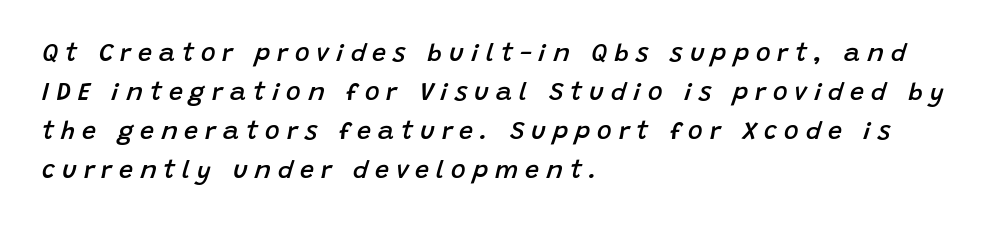
{"italic": "yes", "lean": "right", "slant_degrees": 15, "bold": "semi", "underline": "no", "align": "left", "line_spacing": "normal", "line_spacing_ratio": 1.56, "letter_spacing": "wide", "letter_spacing_em": 0.28, "glyph_px": 25}
